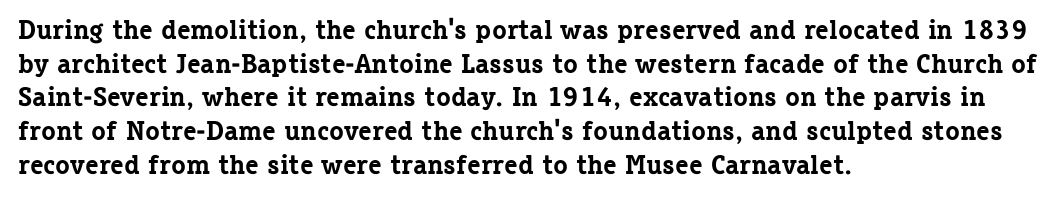
Its strokes are broad and dark, the hallmark of bold type. It's the straight-up-and-down kind of type. Regular leading. Caption: standard tracking, unaltered.
